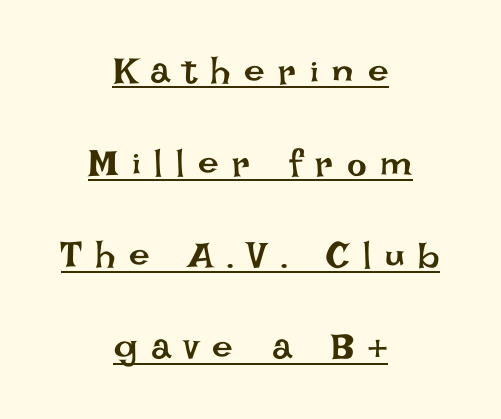
{"italic": "no", "bold": "no", "weight": "regular", "width": "normal", "stroke_contrast": "low", "x_height": "large", "monospaced": "no", "underline": "yes", "align": "center", "line_spacing": "loose", "line_spacing_ratio": 2.49, "letter_spacing": "wide", "letter_spacing_em": 0.37, "glyph_px": 37}
